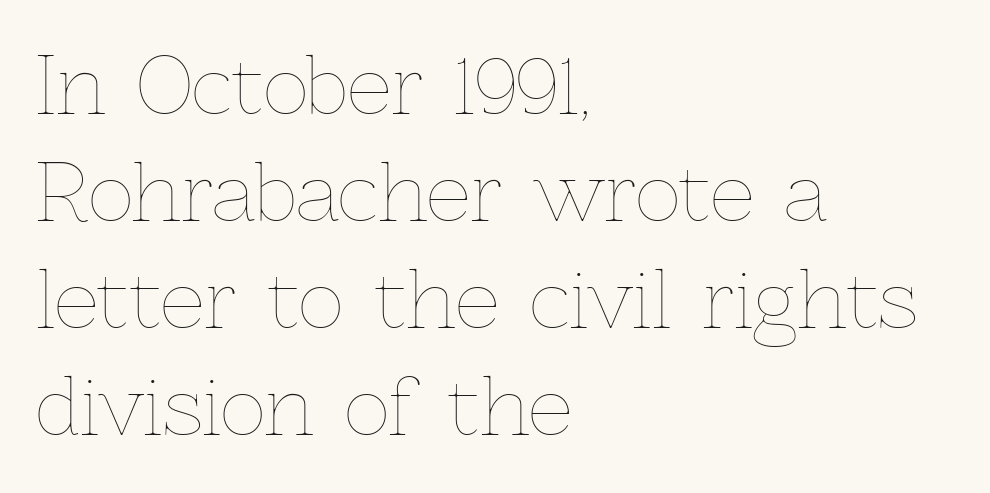
The image shows 78 px thin type, upright; set left-aligned, normal line spacing (1.37x), normal letter spacing, not underlined; a medium x-height.
